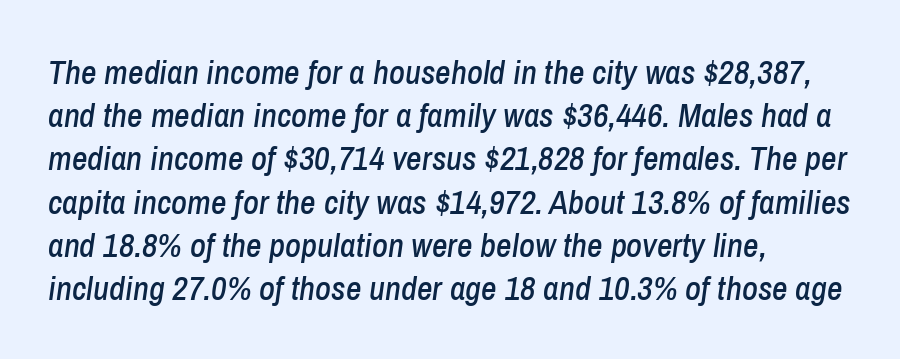
The image shows 34 px condensed type, italic (leaning right); set left-aligned, normal line spacing (1.27x), normal letter spacing, not underlined; low stroke contrast and a medium x-height.
